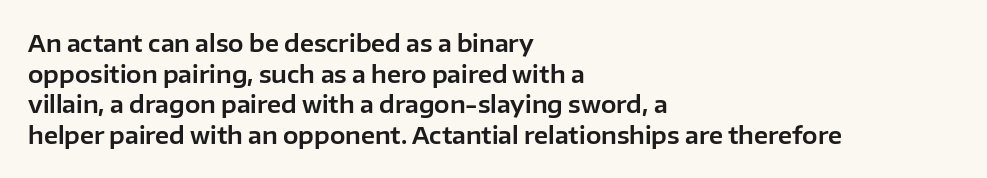
Q: Is the text italic (slanted)? A: No, it is upright.
Q: Is the text underlined? A: No.
Q: How is the paragraph aligned? A: Left-aligned.
Q: Is the spacing between letters normal or unusually wide? A: Normal.
Q: Is the spacing between lines tight, normal or loose? A: Normal.
